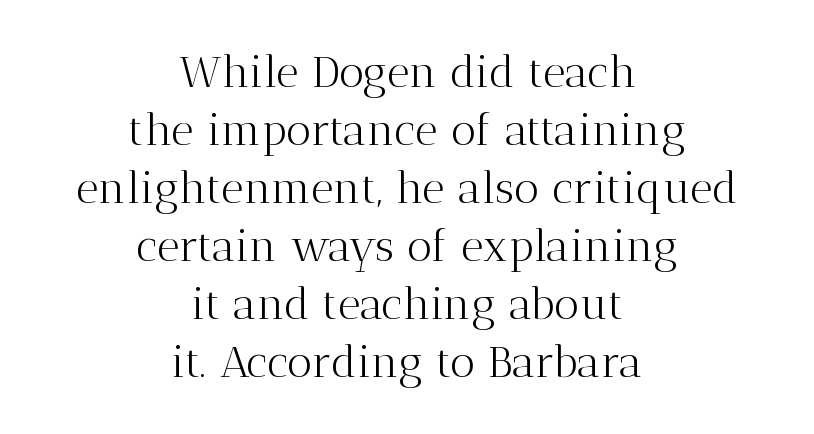
{"serif": "yes", "italic": "no", "bold": "no", "weight": "light", "width": "normal", "stroke_contrast": "medium", "x_height": "medium", "monospaced": "no", "underline": "no", "align": "center", "line_spacing": "normal", "line_spacing_ratio": 1.32, "letter_spacing": "normal", "letter_spacing_em": 0.0, "glyph_px": 44}
